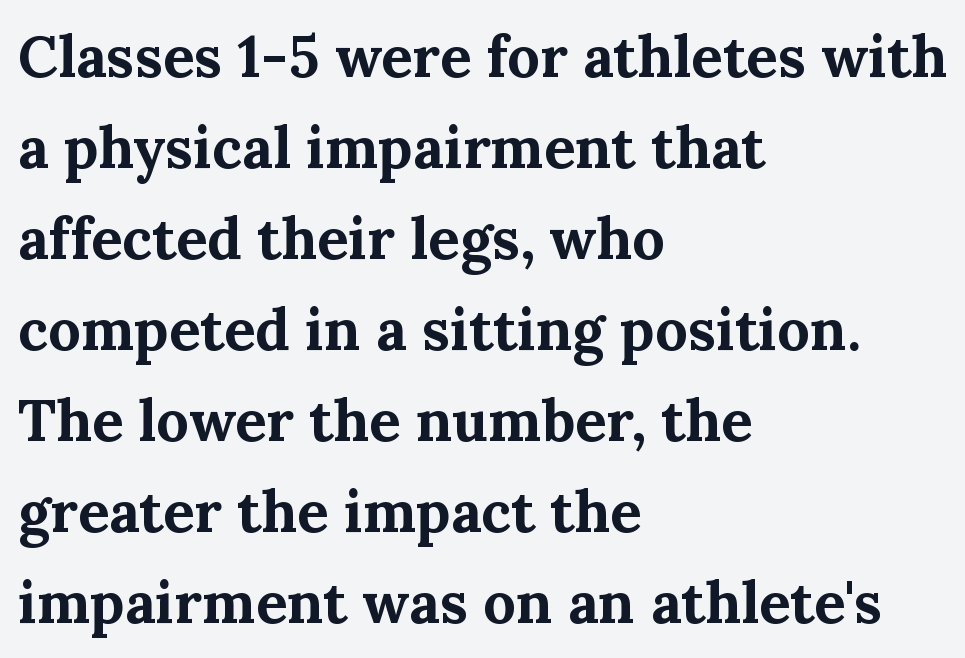
Q: Is the text bold? A: Yes.
Q: Is the text italic (slanted)? A: No, it is upright.
Q: Is the typeface a serif or a sans-serif typeface? A: Serif.
Q: Is the text underlined? A: No.
Q: How is the paragraph aligned? A: Left-aligned.
Q: Is the spacing between letters normal or unusually wide? A: Normal.
Q: Is the spacing between lines tight, normal or loose? A: Normal.
Q: Width (condensed, normal, or wide)? A: Normal.
Q: Stroke contrast? A: Medium.
Q: x-height? A: Medium.
Q: Monospaced? A: No.
